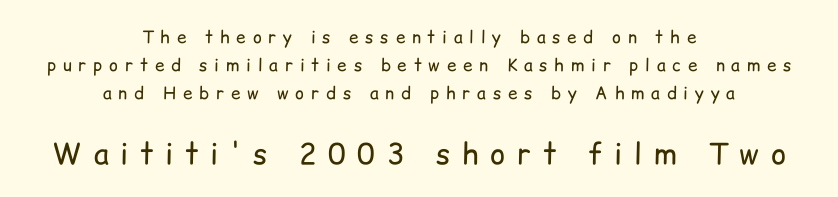
Does the lettering tilt? It doesn't — this is upright. Rule under the text: the space is simply empty. A student would call this center alignment; a typographer would say set centered. A quiet, ordinary-to-light weight characterises the typeface. Rows of type keep a routine distance in the vertical direction. Spacing between characters has been opened up far beyond the box default.
